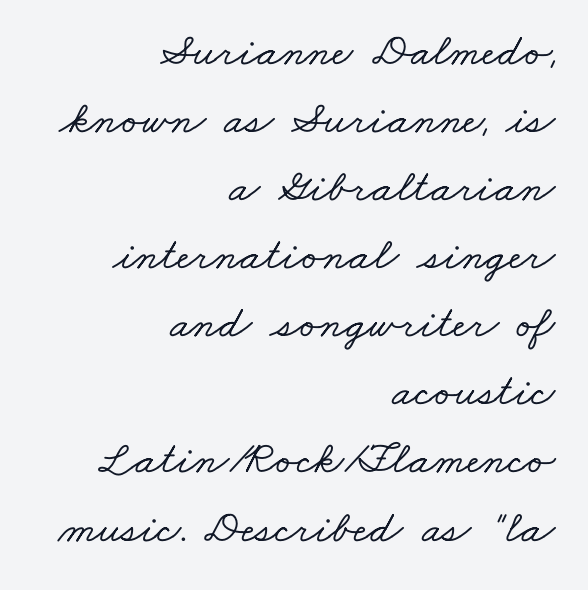
Q: Is the typeface a serif or a sans-serif typeface? A: Serif.
Q: Is the text underlined? A: No.
Q: How is the paragraph aligned? A: Right-aligned.
Q: Is the spacing between letters normal or unusually wide? A: Normal.
Q: Is the spacing between lines tight, normal or loose? A: Normal.
Q: Width (condensed, normal, or wide)? A: Wide.
Q: Stroke contrast? A: Low.
Q: x-height? A: Small.
Q: Monospaced? A: No.
